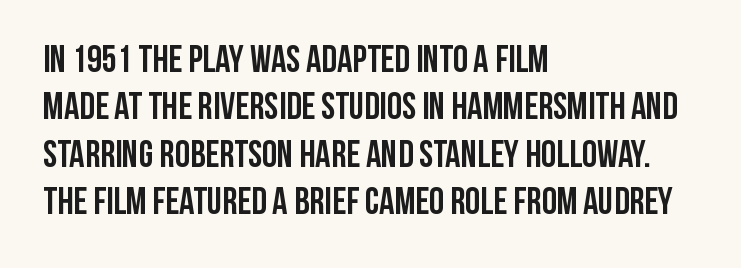
{"serif": "no", "italic": "no", "bold": "yes", "weight": "semibold", "width": "condensed", "stroke_contrast": "low", "x_height": "large", "monospaced": "no", "underline": "no", "align": "left", "line_spacing": "normal", "line_spacing_ratio": 1.25, "letter_spacing": "normal", "letter_spacing_em": 0.0, "glyph_px": 38}
